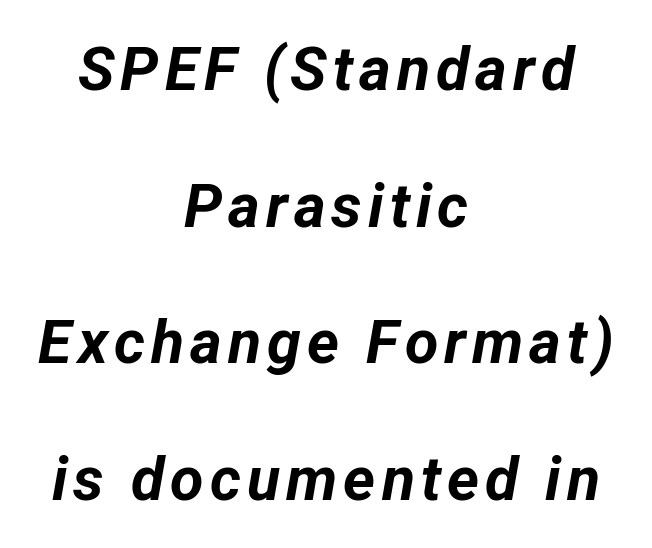
In terms of weight, the rendering is a true, heavy bold. A bare baseline throughout the passage. This sample trades compactness for vertical openness between lines. It's the slanting kind of type. This sample has the flowing, uneven cadence of proportional lettering.
